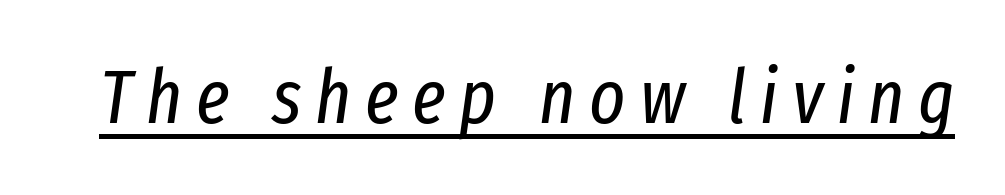
{"italic": "yes", "lean": "right", "slant_degrees": 8, "bold": "no", "weight": "regular", "width": "condensed", "stroke_contrast": "low", "x_height": "medium", "monospaced": "no", "underline": "yes", "glyph_px": 76}
